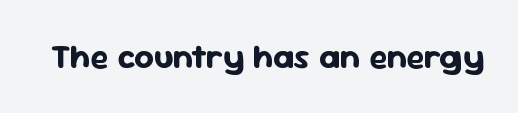
Q: Is the text bold? A: Yes.
Q: Is the text italic (slanted)? A: No, it is upright.
Q: Is the typeface a serif or a sans-serif typeface? A: Sans-serif.
Q: Is the text underlined? A: No.
Q: Is the spacing between letters normal or unusually wide? A: Normal.
Q: Width (condensed, normal, or wide)? A: Normal.
Q: Stroke contrast? A: Low.
Q: x-height? A: Medium.
Q: Monospaced? A: No.
